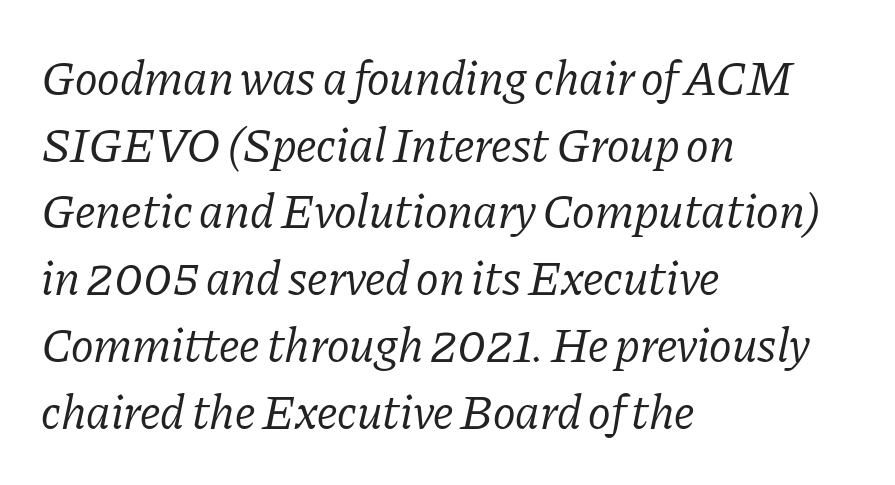
Q: Is the text bold? A: No.
Q: Is the text italic (slanted)? A: Yes, it leans right by about 11 degrees.
Q: Is the typeface a serif or a sans-serif typeface? A: Serif.
Q: Is the text underlined? A: No.
Q: How is the paragraph aligned? A: Left-aligned.
Q: Is the spacing between letters normal or unusually wide? A: Normal.
Q: Is the spacing between lines tight, normal or loose? A: Normal.
Q: Width (condensed, normal, or wide)? A: Normal.
Q: Stroke contrast? A: Low.
Q: x-height? A: Medium.
Q: Monospaced? A: No.
